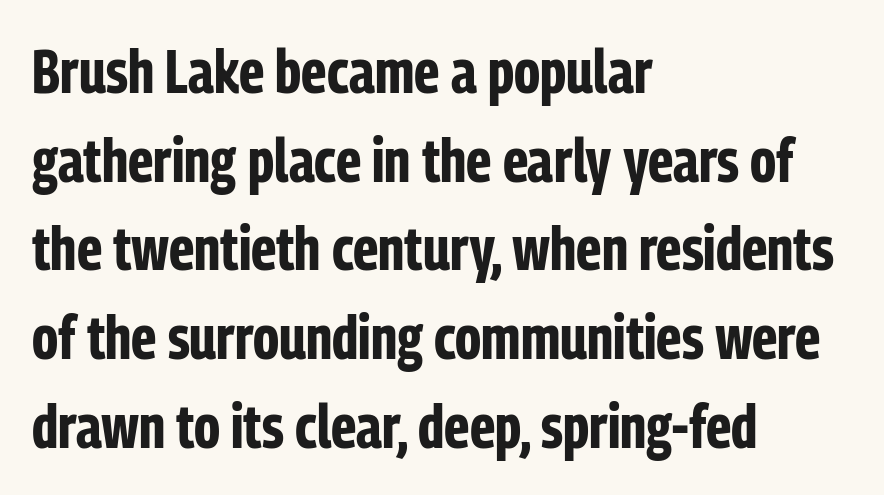
The line-height multiplier appears to be the usual default. Which margin do the lines hug? The left one — the right edge is uneven. The letters carry no serifs — their stems end cleanly without finishing strokes. Notice how the stems are strictly vertical — no italics here. Quick note: underline off.
